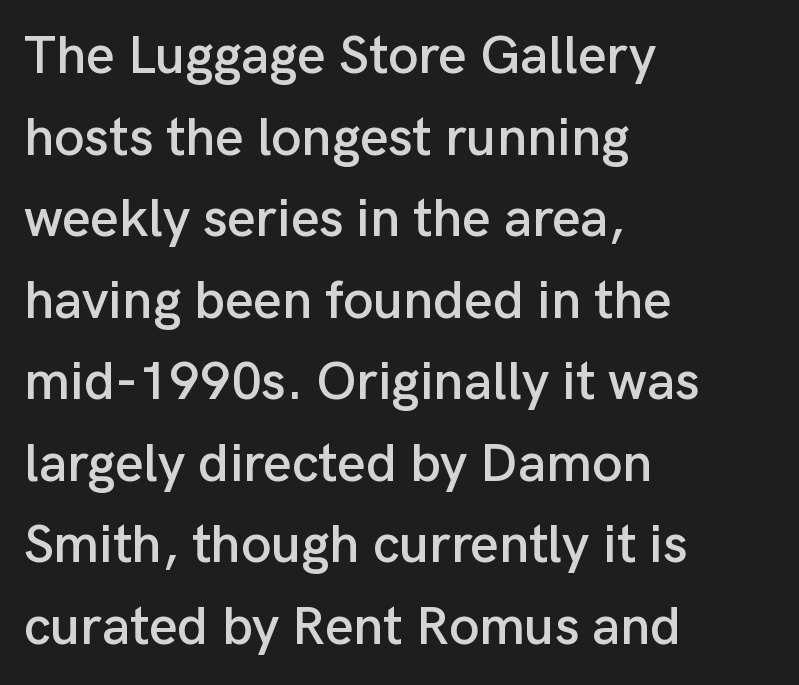
The image shows 54 px sans-serif type, upright; set left-aligned, normal line spacing (1.51x), normal letter spacing, not underlined; low stroke contrast and a medium x-height.
